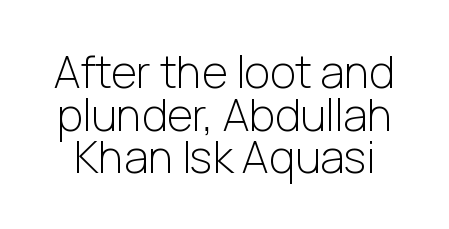
{"serif": "no", "italic": "no", "bold": "no", "weight": "light", "width": "normal", "stroke_contrast": "low", "x_height": "medium", "monospaced": "no", "underline": "no", "line_spacing": "tight", "line_spacing_ratio": 0.97, "letter_spacing": "normal", "letter_spacing_em": 0.0, "glyph_px": 44}
